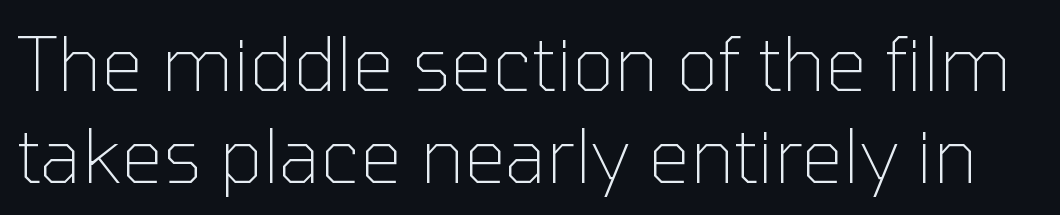
Q: Is the text bold? A: No.
Q: Is the text italic (slanted)? A: No, it is upright.
Q: Is the typeface a serif or a sans-serif typeface? A: Sans-serif.
Q: Is the text underlined? A: No.
Q: Is the spacing between letters normal or unusually wide? A: Normal.
Q: Width (condensed, normal, or wide)? A: Normal.
Q: Stroke contrast? A: Low.
Q: x-height? A: Medium.
Q: Monospaced? A: No.
